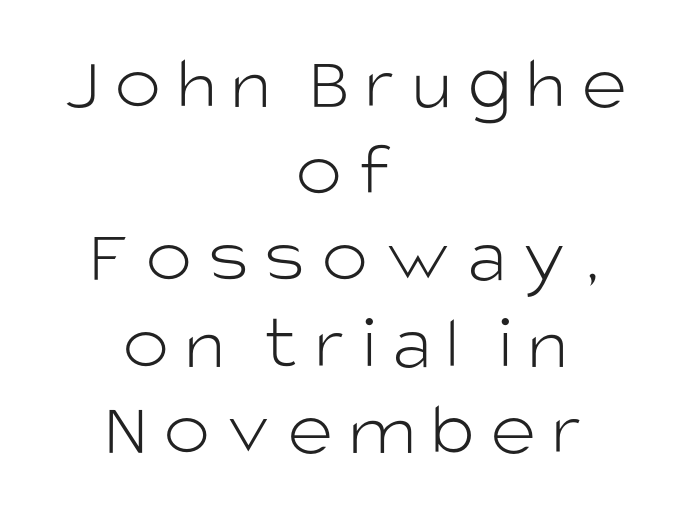
{"serif": "no", "italic": "no", "bold": "no", "weight": "light", "width": "normal", "stroke_contrast": "low", "x_height": "large", "monospaced": "no", "underline": "no", "align": "center", "line_spacing": "tight", "line_spacing_ratio": 1.11, "letter_spacing": "wide", "letter_spacing_em": 0.2, "glyph_px": 78}
